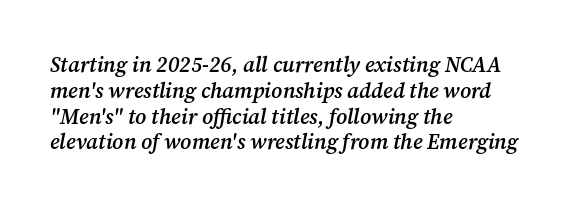
Q: Is the text bold? A: Semi-bold.
Q: Is the text italic (slanted)? A: Yes, it leans right by about 12 degrees.
Q: Is the text underlined? A: No.
Q: How is the paragraph aligned? A: Left-aligned.
Q: Is the spacing between letters normal or unusually wide? A: Normal.
